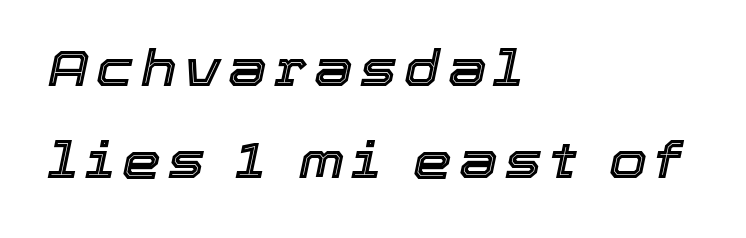
When letters slant like this, we call the style italic. Teacher's note: observe the even left margin — that is flush-left alignment. The zone under the glyphs is completely vacant. Note the varied advance widths — an 'i' is clearly narrower than an 'm'.
